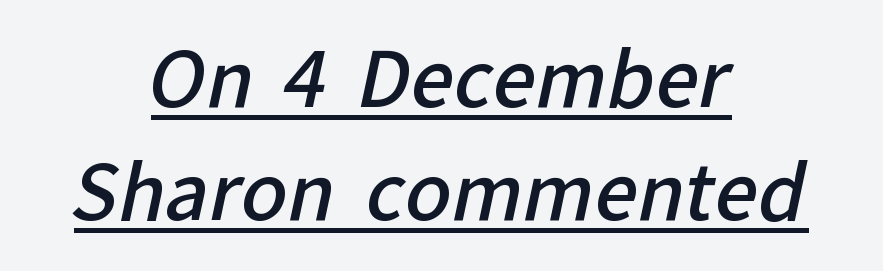
Q: Is the text bold? A: Semi-bold.
Q: Is the typeface a serif or a sans-serif typeface? A: Sans-serif.
Q: Is the text underlined? A: Yes.
Q: How is the paragraph aligned? A: Centered.
Q: Is the spacing between letters normal or unusually wide? A: Normal.
Q: Is the spacing between lines tight, normal or loose? A: Normal.
Q: Width (condensed, normal, or wide)? A: Normal.
Q: Stroke contrast? A: Low.
Q: x-height? A: Medium.
Q: Monospaced? A: No.
